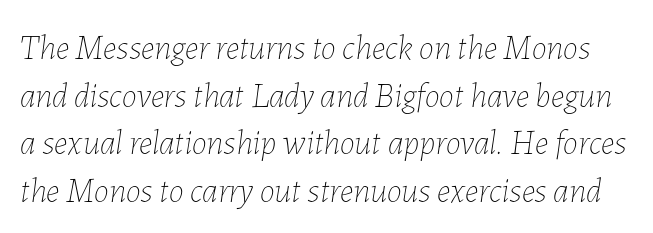
Just letters on the line, the space beneath them empty. The text carries the slant typical of an italic or oblique font. The letterforms sit at book weight or below. Looks like regular typesetting: each glyph gets only the width it needs.
